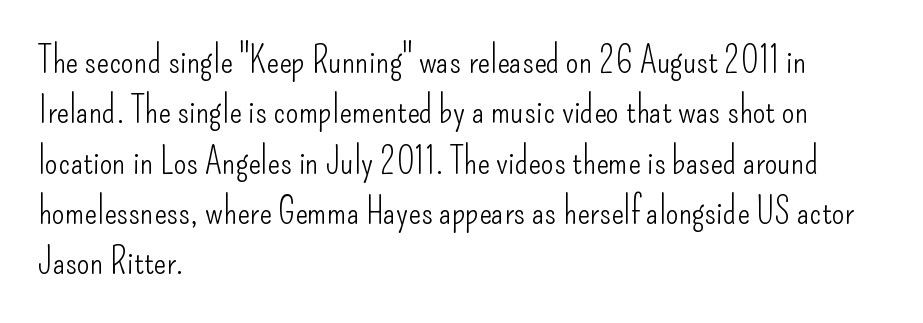
The rendering anchors every line to the left-hand side. In terms of letterform style, serifs are entirely absent. Has an underline been added? It has not. Heft: none added — not bold.
